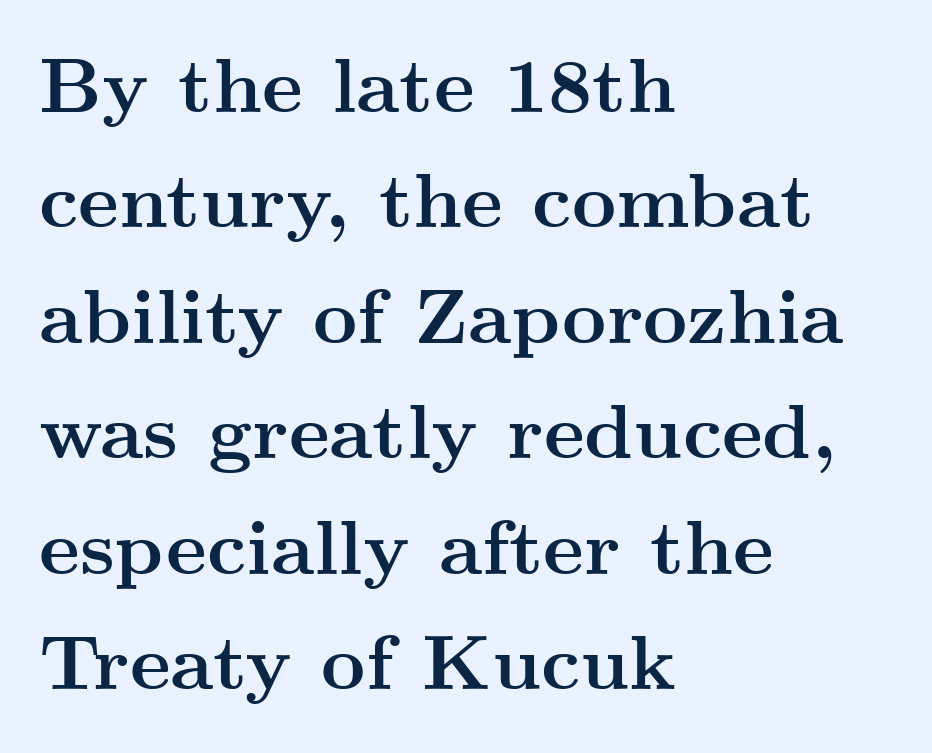
The image shows 77 px semibold, wide serif type, upright; set left-aligned, normal line spacing (1.5x), normal letter spacing, not underlined; medium stroke contrast and a small x-height.
